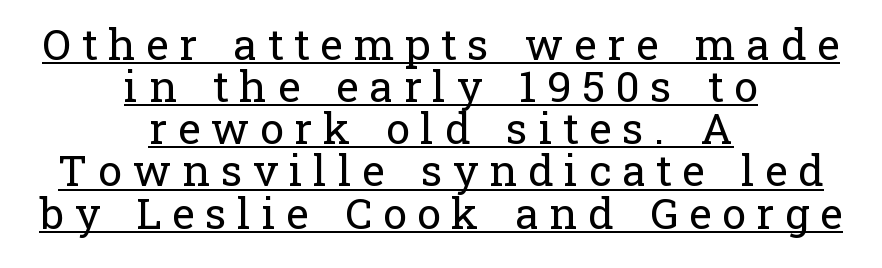
{"serif": "yes", "italic": "no", "bold": "no", "weight": "regular", "width": "normal", "stroke_contrast": "low", "x_height": "medium", "monospaced": "no", "underline": "yes", "align": "center", "line_spacing": "tight", "line_spacing_ratio": 0.98, "letter_spacing": "wide", "letter_spacing_em": 0.25, "glyph_px": 43}
